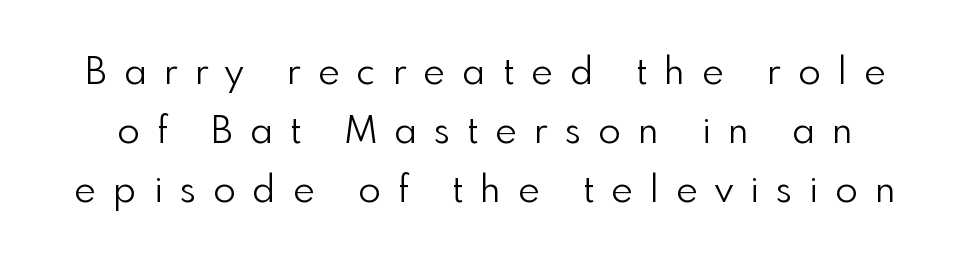
The image shows 37 px light sans-serif type, upright; set normal line spacing (1.59x), unusually wide letter spacing (+0.47 em), not underlined; low stroke contrast and a small x-height.
